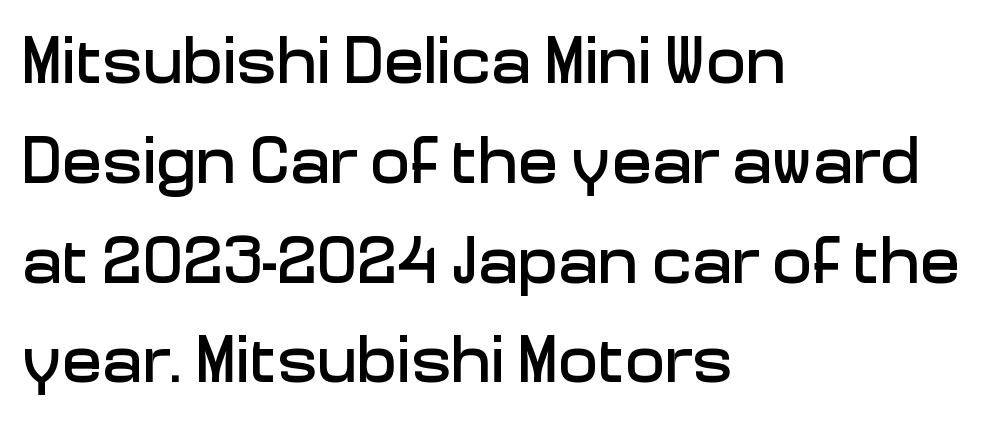
Characters follow at the spacing the type designer built in. Is there much room between lines? A standard amount, neither cramped nor airy. Tall strokes in this sample are plumb rather than angled. Letterform terminals end flat and unadorned throughout the passage. Character widths vary here, with narrow letters taking less room than wide ones.
